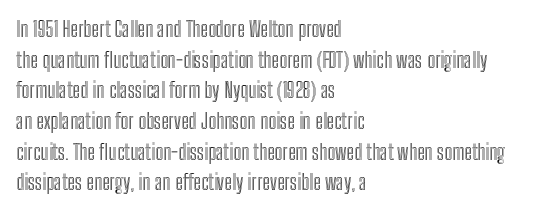
{"italic": "no", "underline": "no", "align": "left", "line_spacing": "normal", "line_spacing_ratio": 1.46, "letter_spacing": "normal", "letter_spacing_em": 0.0, "glyph_px": 21}
